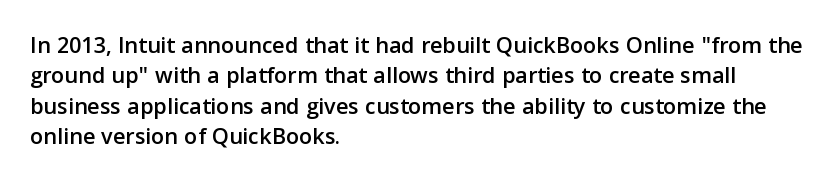
Q: Is the text italic (slanted)? A: No, it is upright.
Q: Is the text underlined? A: No.
Q: How is the paragraph aligned? A: Left-aligned.
Q: Is the spacing between letters normal or unusually wide? A: Normal.
Q: Is the spacing between lines tight, normal or loose? A: Normal.
